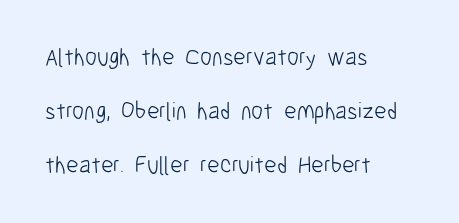
Q: Is the text bold? A: No.
Q: Is the text italic (slanted)? A: No, it is upright.
Q: Is the text underlined? A: No.
Q: How is the paragraph aligned? A: Left-aligned.
Q: Is the spacing between letters normal or unusually wide? A: Normal.
Q: Is the spacing between lines tight, normal or loose? A: Loose.
